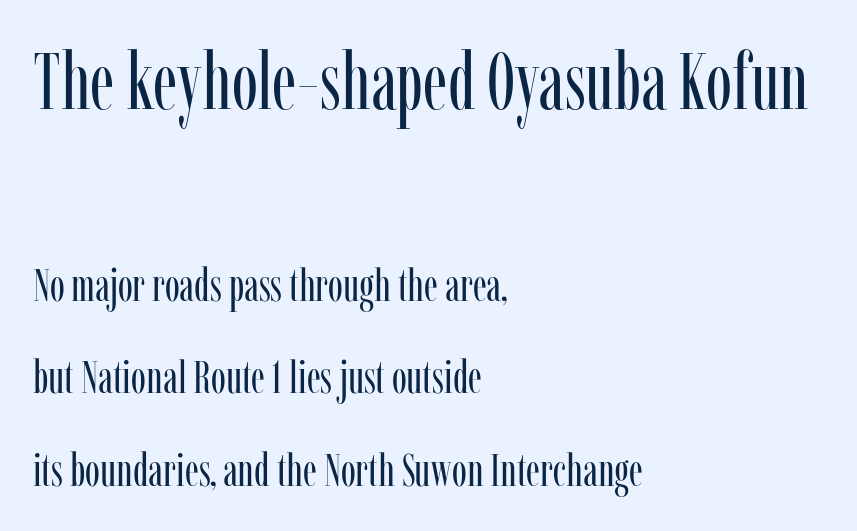
The image shows 79 px regular-weight, condensed serif type, upright; set left-aligned, loose line spacing (2.05x), normal letter spacing, not underlined; the first (top) block is 1.76x larger; low stroke contrast and a medium x-height.
